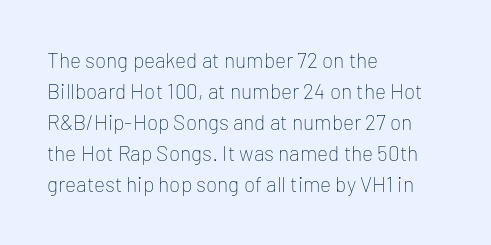
Q: Is the text bold? A: No.
Q: Is the text italic (slanted)? A: No, it is upright.
Q: Is the text underlined? A: No.
Q: How is the paragraph aligned? A: Left-aligned.
Q: Is the spacing between letters normal or unusually wide? A: Normal.
Q: Is the spacing between lines tight, normal or loose? A: Normal.
